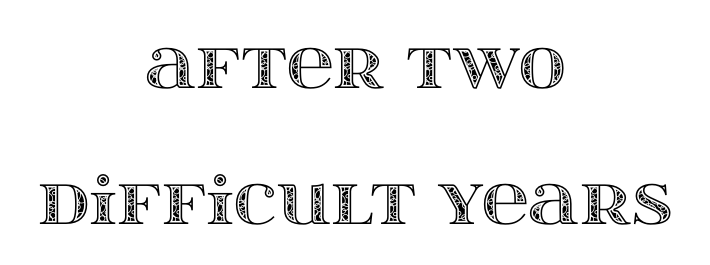
This rendering leaves character spacing at its baseline value. The words here are not underlined. Quick note: interline space is abundant. The paragraph has two soft edges and a firm central axis. Posture: upright roman. These lines are rendered in a variable-pitch font.
